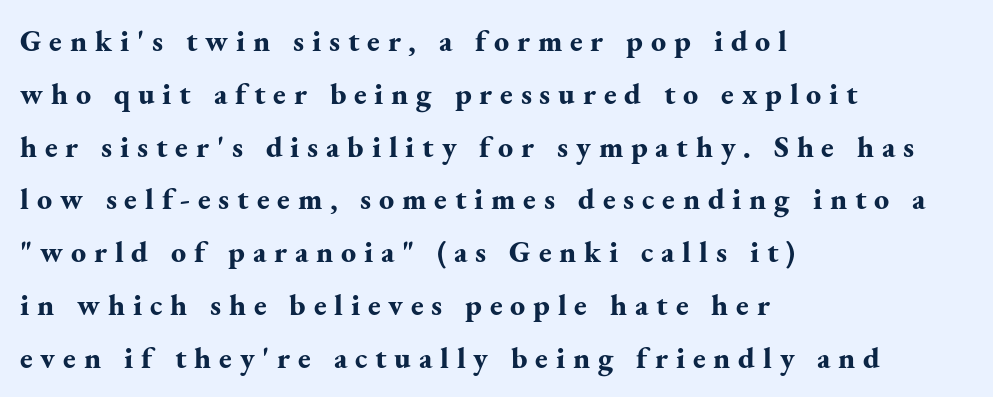
The image shows 30 px bold serif type, upright; set left-aligned, line spacing 1.76x, unusually wide letter spacing (+0.26 em), not underlined; medium stroke contrast and a small x-height.
